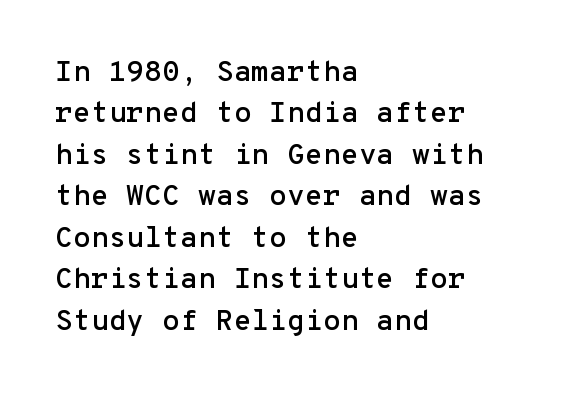
The image shows 29 px sans-serif type, upright, monospaced; set left-aligned, normal line spacing (1.43x), normal letter spacing, not underlined; low stroke contrast and a medium x-height.
